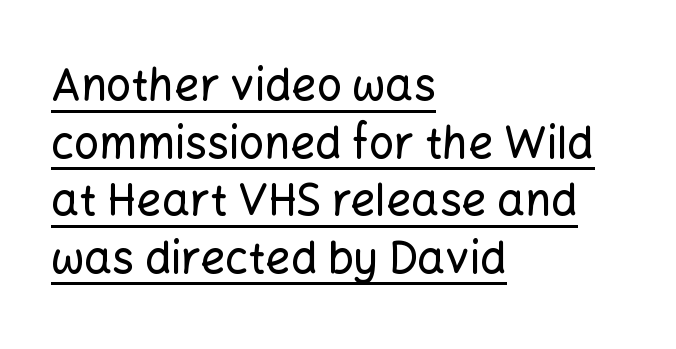
The image shows 44 px sans-serif type, upright; set left-aligned, normal line spacing (1.31x), normal letter spacing, underlined; low stroke contrast and a medium x-height.
